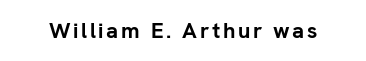
Weight check: bold — yes, fully. Rule under the text: the space is simply empty. Quick note: not italic, upright.
